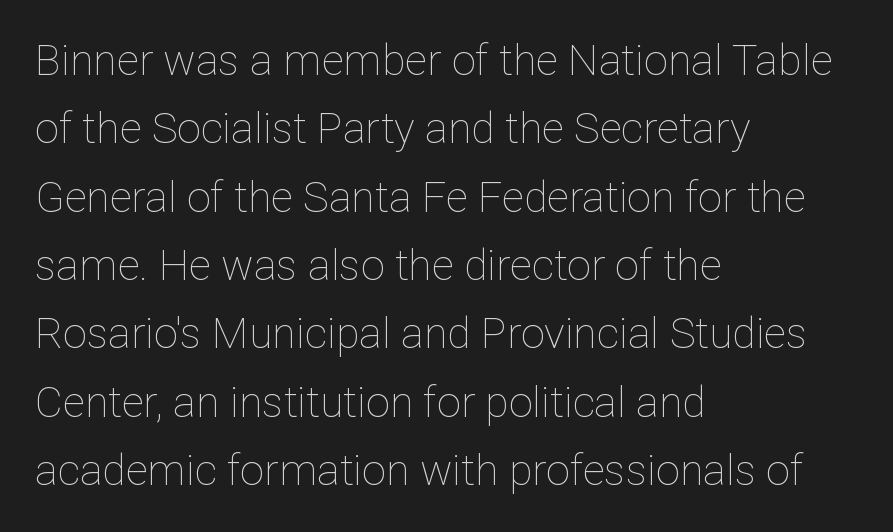
Is the block centered? No — it sits flush against the left margin. These lines keep a tight, regular rhythm from letter to letter. Descenders are the only things crossing below the line. Vertical stems look standard width or narrower in stroke. Looks like regular typesetting: each glyph gets only the width it needs.
